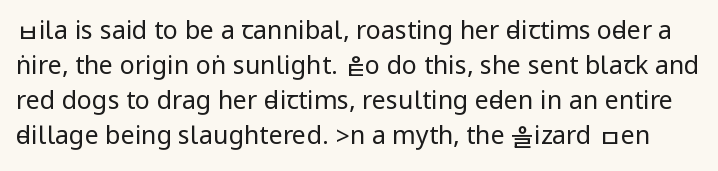
Horizontal bands of white between lines are of average thickness. Tall strokes in this sample are plumb rather than angled. No word sits above an underline. Is the stroke heavy? The answer is a plain regular-or-lighter. The type is set solid horizontally, with unmodified tracking.
